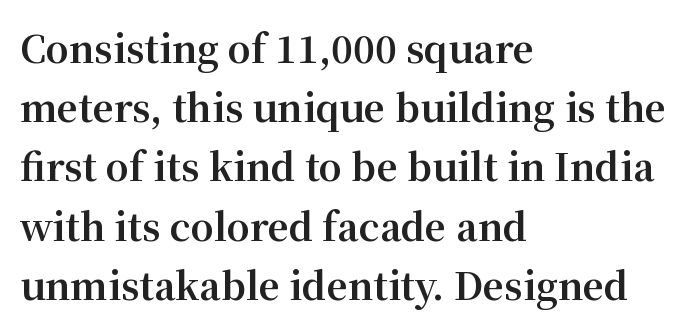
Typographically, this falls in the serif category. The rendering uses a moderate line-height, typical for paragraphs. The rag falls on the right side of this text block. These lines are rendered in a variable-pitch font. This rendering leaves character spacing at its baseline value. The string is rendered with underlining switched off.
